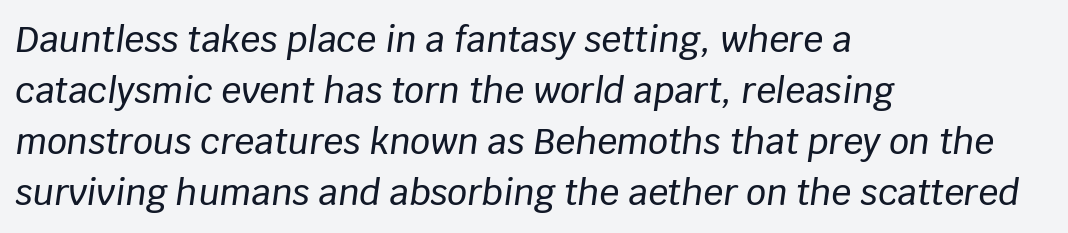
The image shows 35 px text type, italic (leaning right); set left-aligned, normal line spacing (1.46x), normal letter spacing, not underlined; low stroke contrast and a large x-height.
